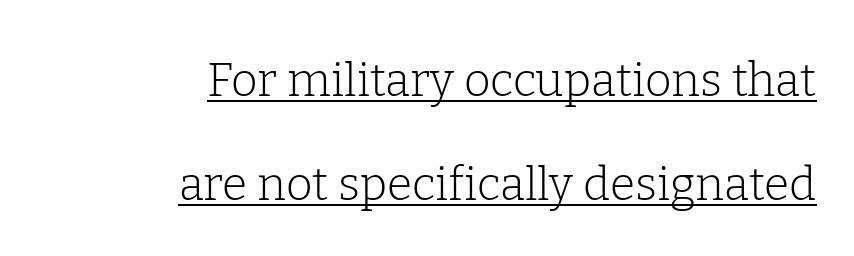
Stems and bowls with no extra thickness — not bold. Looks like regular typesetting: each glyph gets only the width it needs. The letters stand straight up with perfectly vertical stems. Old-style or modern, the face here clearly has serifs. Widely set lines give the paragraph a tall, airy silhouette. Nobody touched the tracking dial on this one.
